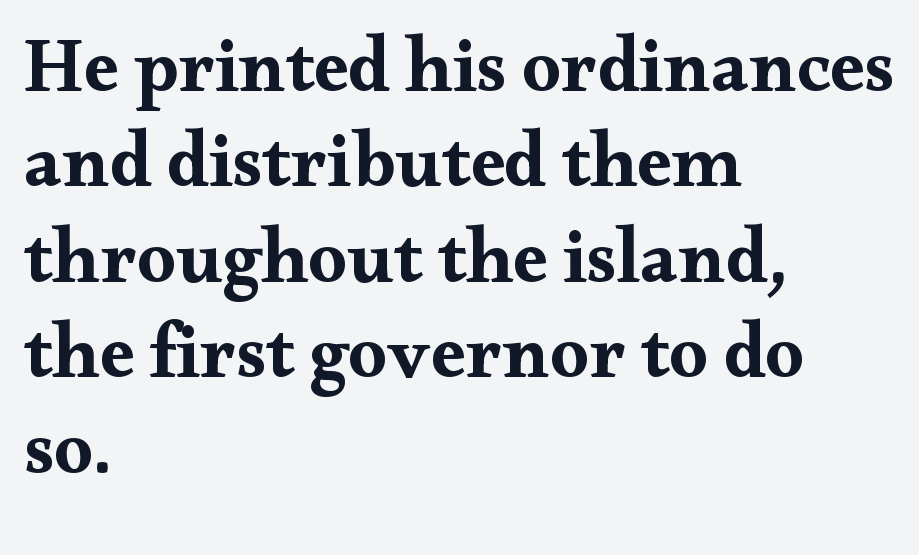
Q: Is the text bold? A: Yes.
Q: Is the text italic (slanted)? A: No, it is upright.
Q: Is the typeface a serif or a sans-serif typeface? A: Serif.
Q: Is the text underlined? A: No.
Q: How is the paragraph aligned? A: Left-aligned.
Q: Is the spacing between letters normal or unusually wide? A: Normal.
Q: Width (condensed, normal, or wide)? A: Wide.
Q: Stroke contrast? A: Medium.
Q: x-height? A: Small.
Q: Monospaced? A: No.
